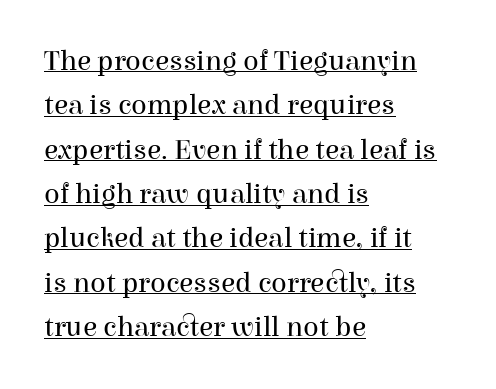
{"serif": "yes", "italic": "no", "bold": "no", "weight": "regular", "width": "normal", "stroke_contrast": "high", "x_height": "medium", "monospaced": "no", "underline": "yes", "align": "left", "line_spacing": "normal", "line_spacing_ratio": 1.53, "letter_spacing": "normal", "letter_spacing_em": 0.0, "glyph_px": 29}
